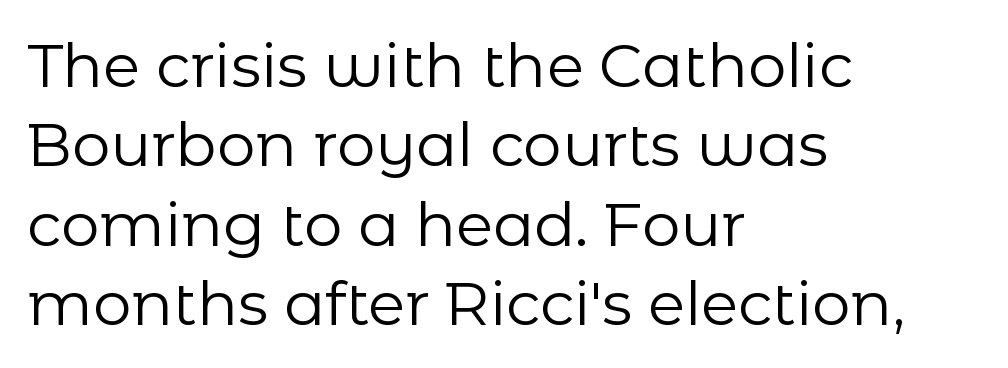
{"serif": "no", "italic": "no", "bold": "no", "weight": "regular", "width": "normal", "stroke_contrast": "low", "x_height": "medium", "monospaced": "no", "underline": "no", "align": "left", "line_spacing": "normal", "line_spacing_ratio": 1.3, "letter_spacing": "normal", "letter_spacing_em": 0.0, "glyph_px": 61}
